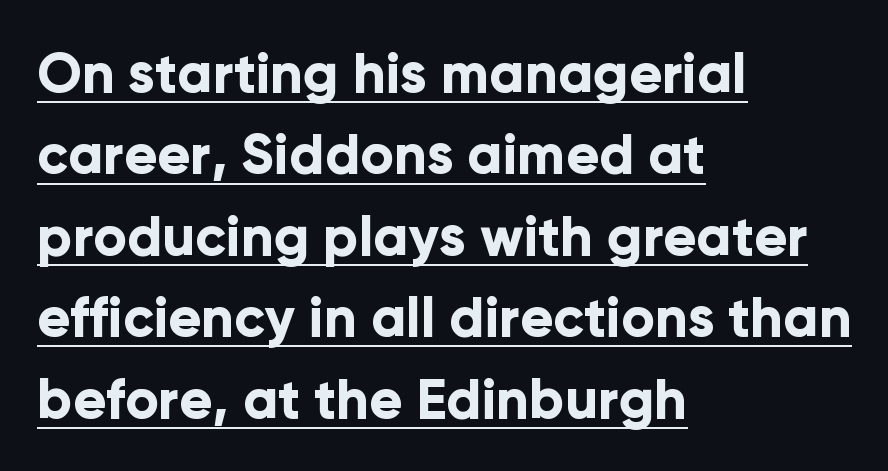
The font is running at its bold setting. Baseline-to-baseline distance is the conventional proportion of letter height. The rendering uses the underline text-decoration. The setting favours the left margin, as ordinary paragraphs usually do.
